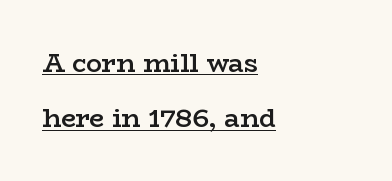
The image shows 26 px text type, upright; set left-aligned, loose line spacing (2.13x), normal letter spacing, underlined.
